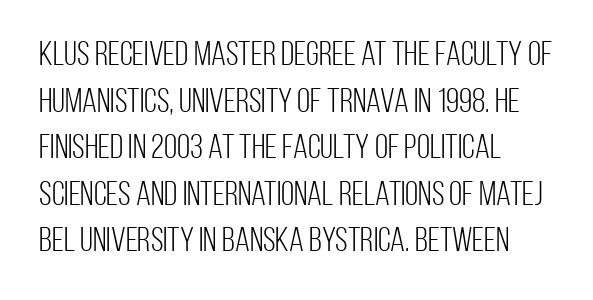
The image shows 34 px light, condensed sans-serif type, upright; set left-aligned, normal line spacing (1.37x), normal letter spacing, not underlined; low stroke contrast and a large x-height.
